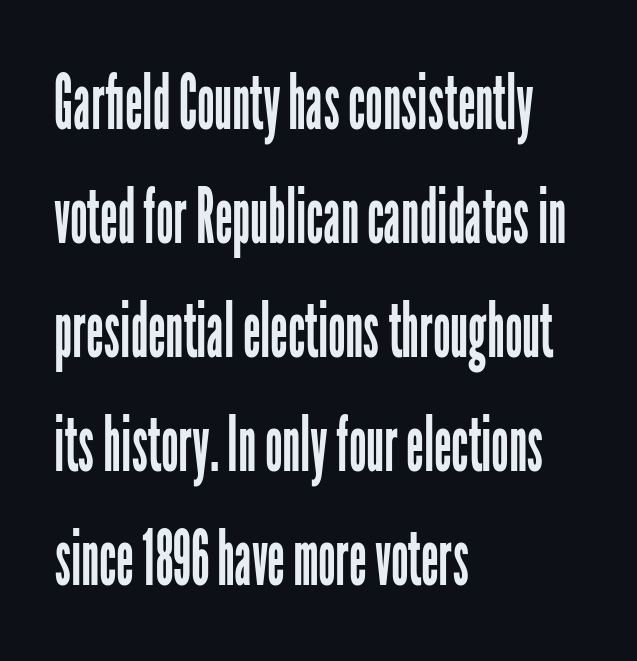
Q: Is the text bold? A: No.
Q: Is the text italic (slanted)? A: No, it is upright.
Q: Is the typeface a serif or a sans-serif typeface? A: Sans-serif.
Q: Is the text underlined? A: No.
Q: How is the paragraph aligned? A: Left-aligned.
Q: Is the spacing between letters normal or unusually wide? A: Normal.
Q: Is the spacing between lines tight, normal or loose? A: Normal.
Q: Width (condensed, normal, or wide)? A: Condensed.
Q: Stroke contrast? A: Low.
Q: x-height? A: Medium.
Q: Monospaced? A: No.
